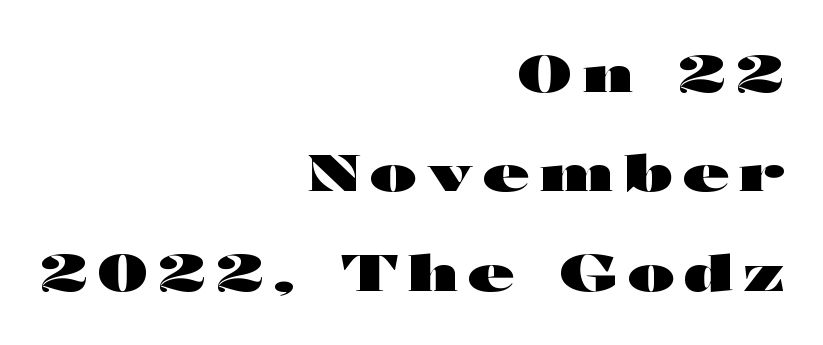
The image shows 50 px heavy, wide type, upright; set right-aligned, loose line spacing (1.99x), unusually wide letter spacing (+0.21 em), not underlined; high stroke contrast and a medium x-height.
